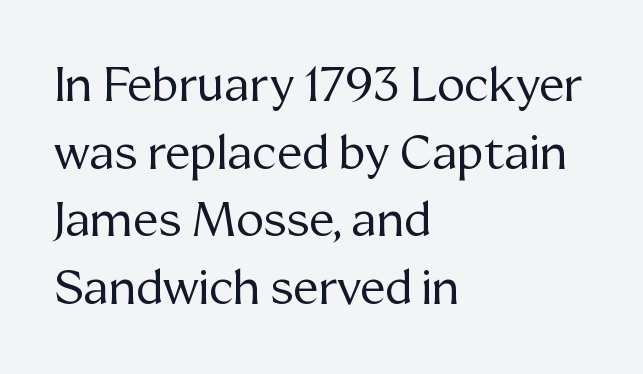
Q: Is the text bold? A: No.
Q: Is the text italic (slanted)? A: No, it is upright.
Q: Is the typeface a serif or a sans-serif typeface? A: Serif.
Q: Is the text underlined? A: No.
Q: How is the paragraph aligned? A: Left-aligned.
Q: Is the spacing between letters normal or unusually wide? A: Normal.
Q: Is the spacing between lines tight, normal or loose? A: Normal.
Q: Width (condensed, normal, or wide)? A: Normal.
Q: Stroke contrast? A: Medium.
Q: x-height? A: Medium.
Q: Monospaced? A: No.
